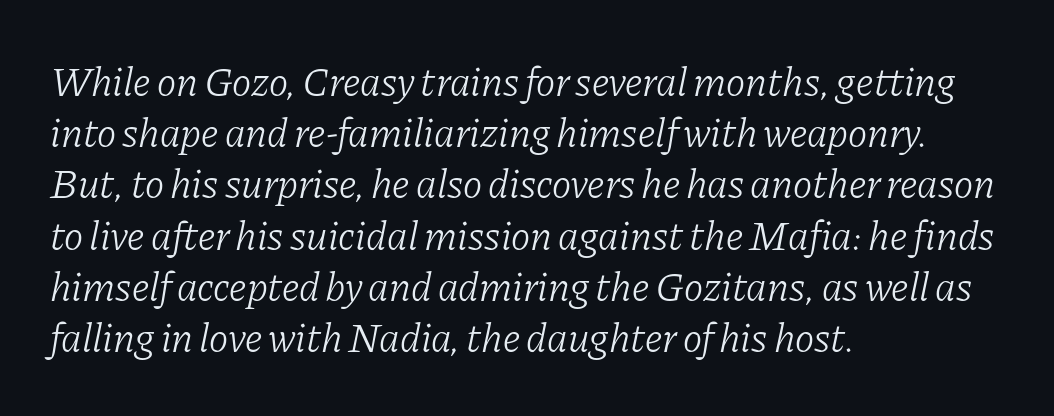
The image shows 41 px light serif type, italic (leaning right); set left-aligned, normal line spacing (1.25x), normal letter spacing, not underlined; low stroke contrast and a medium x-height.
